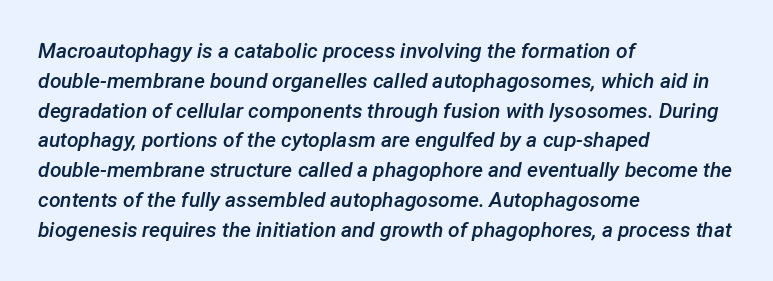
{"italic": "yes", "lean": "right", "slant_degrees": 12, "bold": "semi", "underline": "no", "align": "left", "line_spacing": "normal", "line_spacing_ratio": 1.42, "letter_spacing": "normal", "letter_spacing_em": 0.0, "glyph_px": 21}
